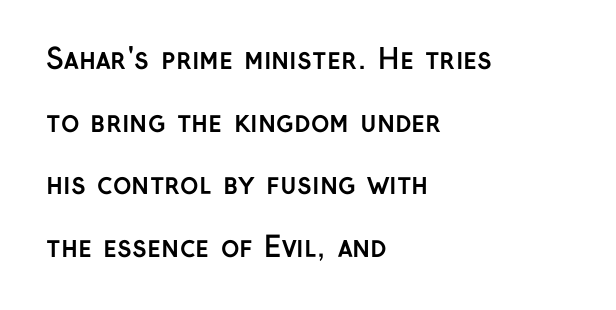
{"serif": "no", "italic": "no", "bold": "yes", "weight": "semibold", "width": "normal", "stroke_contrast": "low", "x_height": "medium", "monospaced": "no", "underline": "no", "align": "left", "line_spacing": "loose", "line_spacing_ratio": 2.24, "letter_spacing": "normal", "letter_spacing_em": 0.0, "glyph_px": 28}
